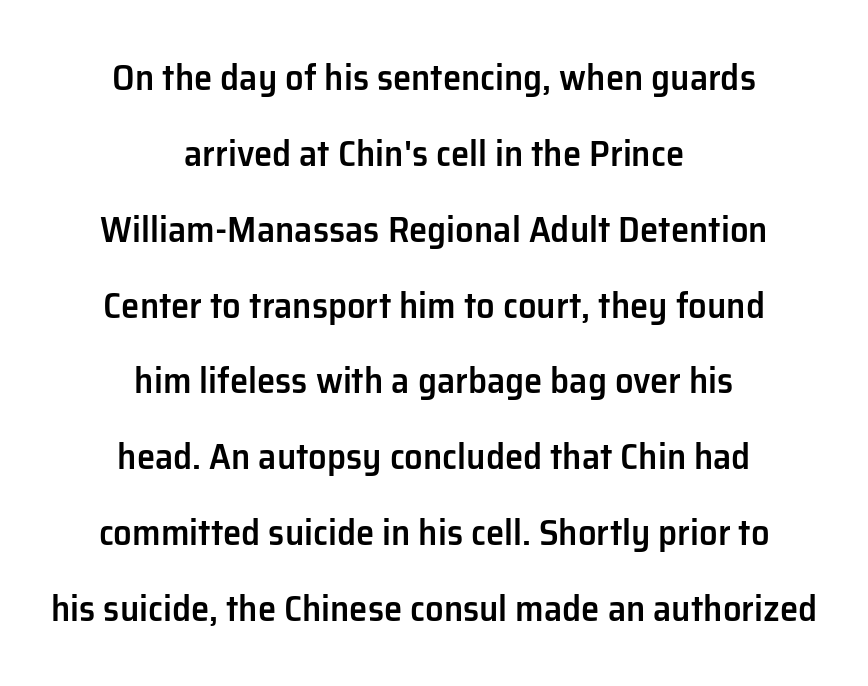
The lines in this sample share a center point and differ in where they start and stop. The font's upright variant was chosen for this text. Each letter's strokes conclude bluntly, with no projecting serifs. Summary of vertical rhythm: relaxed, with wide interline spacing. Descender tails drop into unmarked territory. Proportional: the letters do not fall into vertical columns.
